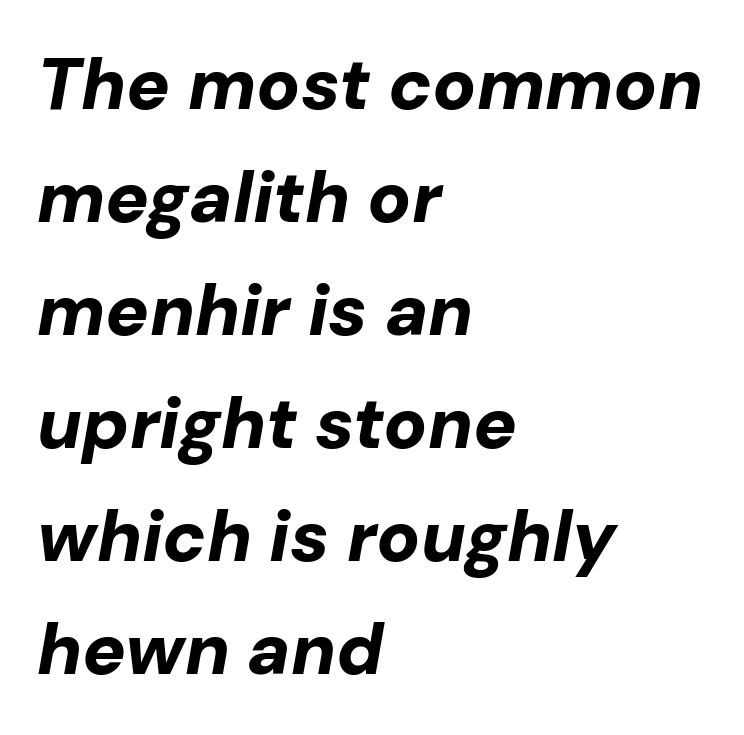
The image shows 72 px bold type, italic (leaning right); set left-aligned, normal line spacing (1.57x), normal letter spacing, not underlined; low stroke contrast and a medium x-height.
